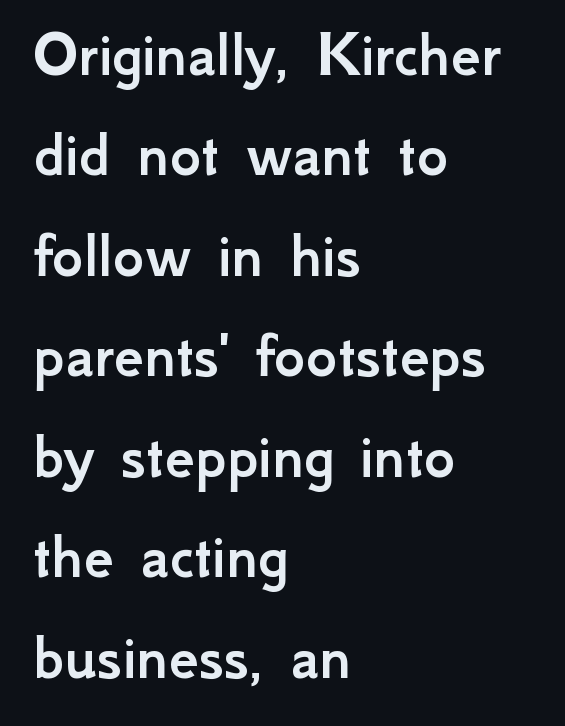
{"serif": "no", "italic": "no", "width": "normal", "stroke_contrast": "low", "x_height": "small", "monospaced": "no", "underline": "no", "align": "left", "line_spacing": "normal", "line_spacing_ratio": 1.5, "letter_spacing": "normal", "letter_spacing_em": 0.0, "glyph_px": 67}
